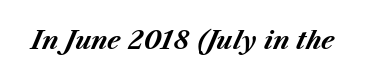
The image shows 25 px bold type, italic (leaning right); set normal letter spacing, not underlined.
